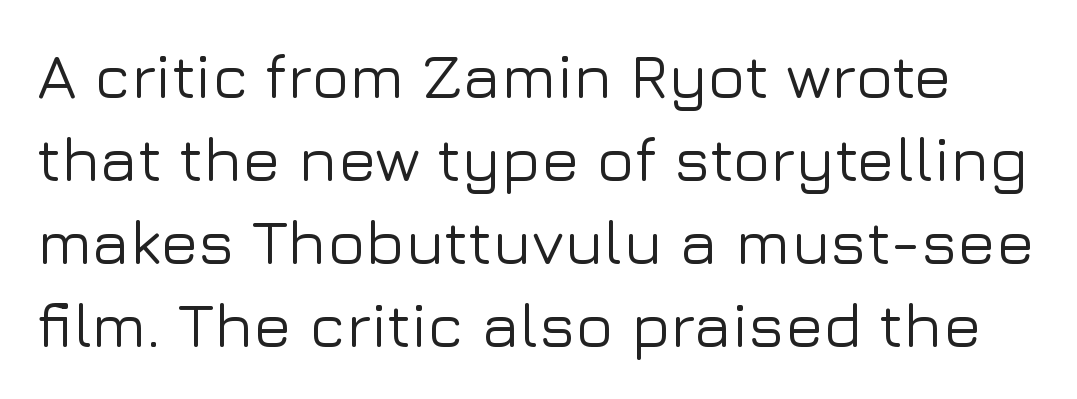
This is roman type, the default non-slanted kind. The area under the type is left untouched. Is this a sans? Yes — the strokes have no serifs. Compared with typical body copy, the letter spacing here is the same. What's the leading like? Ordinary, nothing unusual. This sample has the flowing, uneven cadence of proportional lettering.
